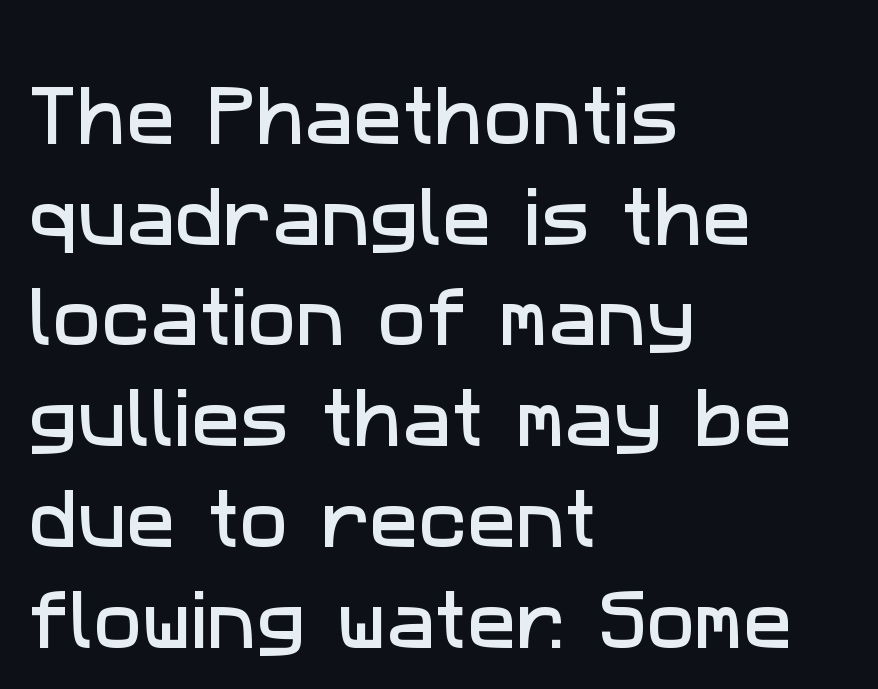
Quick note: underline off. Rows of type keep a routine distance in the vertical direction. This sample has the flowing, uneven cadence of proportional lettering. Nobody touched the tracking dial on this one. No feet cap the strokes, marking this as sans-serif type.
